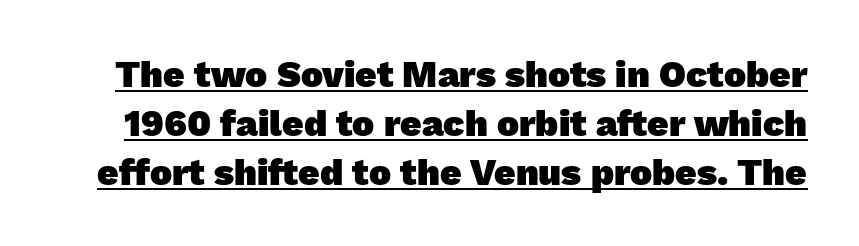
Q: Is the text bold? A: Yes.
Q: Is the typeface a serif or a sans-serif typeface? A: Sans-serif.
Q: Is the text underlined? A: Yes.
Q: Is the spacing between letters normal or unusually wide? A: Normal.
Q: Is the spacing between lines tight, normal or loose? A: Normal.
Q: Width (condensed, normal, or wide)? A: Normal.
Q: Stroke contrast? A: Low.
Q: x-height? A: Medium.
Q: Monospaced? A: No.
